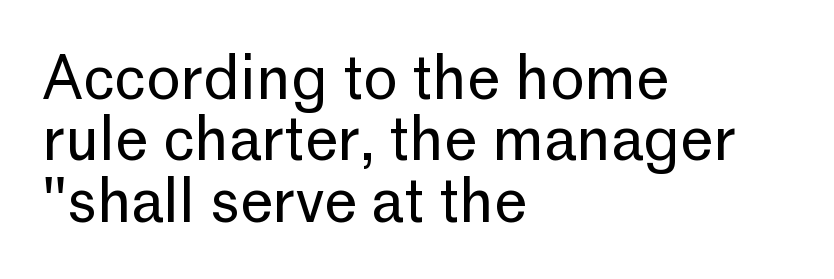
The characters are drawn with everyday or finer stroke widths. Typographically, this falls in the sans-serif category. Every character sits straight up, as roman type does. A typesetter would call this proportional, since set widths differ per character. Here the glyphs are tracked normally, forming tight word shapes.
